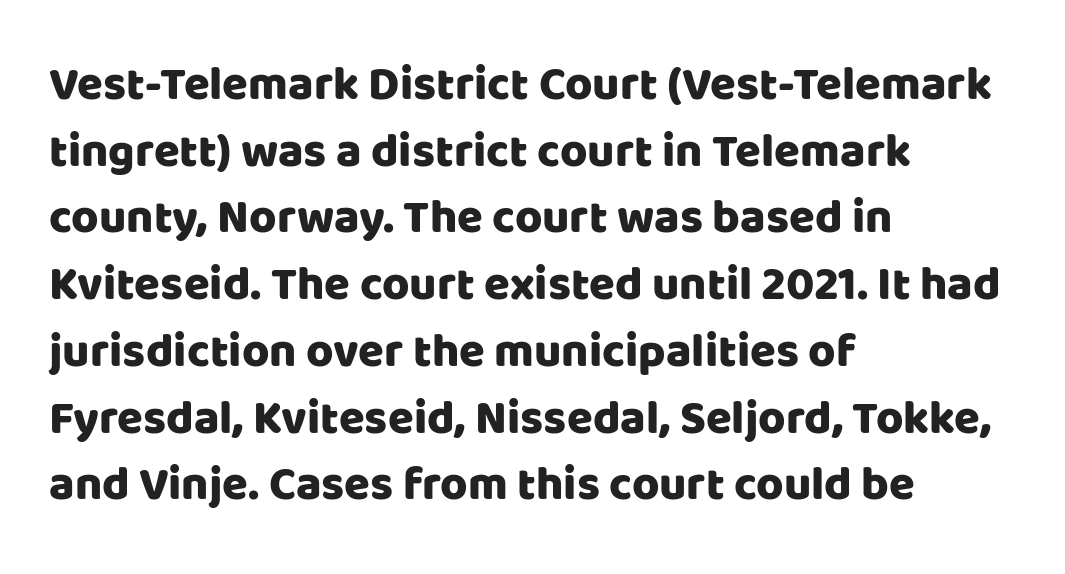
Q: Is the text italic (slanted)? A: No, it is upright.
Q: Is the typeface a serif or a sans-serif typeface? A: Sans-serif.
Q: Is the text underlined? A: No.
Q: How is the paragraph aligned? A: Left-aligned.
Q: Is the spacing between letters normal or unusually wide? A: Normal.
Q: Is the spacing between lines tight, normal or loose? A: Normal.
Q: Width (condensed, normal, or wide)? A: Normal.
Q: Stroke contrast? A: Low.
Q: x-height? A: Large.
Q: Monospaced? A: No.
